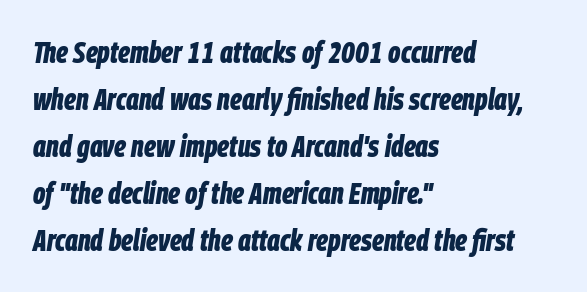
Q: Is the text bold? A: Yes.
Q: Is the text italic (slanted)? A: Yes, it leans right by about 9 degrees.
Q: Is the text underlined? A: No.
Q: How is the paragraph aligned? A: Left-aligned.
Q: Is the spacing between letters normal or unusually wide? A: Normal.
Q: Is the spacing between lines tight, normal or loose? A: Normal.
Q: Width (condensed, normal, or wide)? A: Condensed.
Q: Stroke contrast? A: Low.
Q: x-height? A: Large.
Q: Monospaced? A: No.
